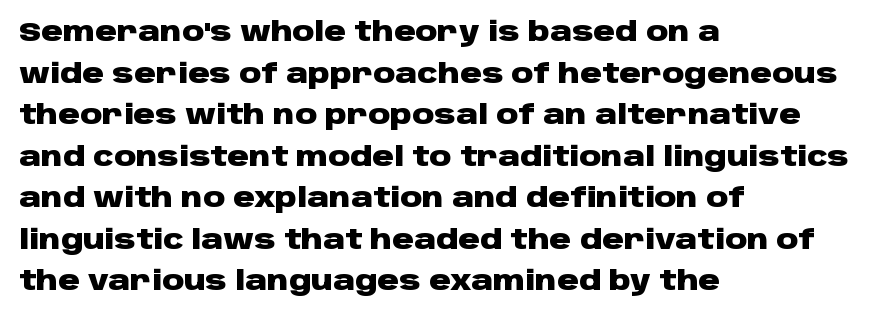
Q: Is the text bold? A: Yes.
Q: Is the text italic (slanted)? A: No, it is upright.
Q: Is the text underlined? A: No.
Q: How is the paragraph aligned? A: Left-aligned.
Q: Is the spacing between letters normal or unusually wide? A: Normal.
Q: Is the spacing between lines tight, normal or loose? A: Normal.
